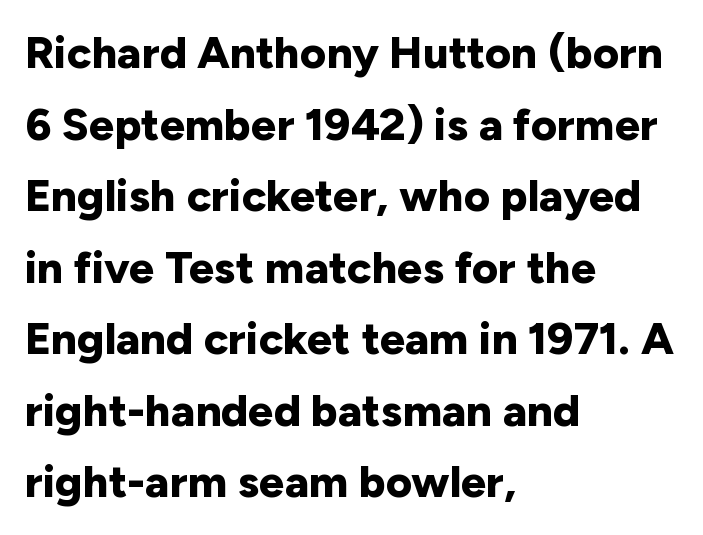
The image shows 45 px bold sans-serif type, upright; set left-aligned, normal line spacing (1.59x), normal letter spacing, not underlined; low stroke contrast and a medium x-height.
